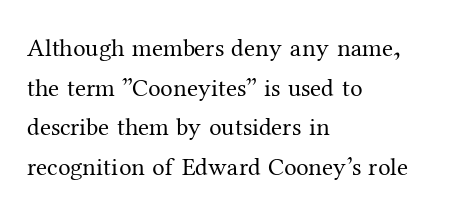
The image shows 25 px text type, upright; set left-aligned, normal line spacing (1.59x), normal letter spacing, not underlined.
